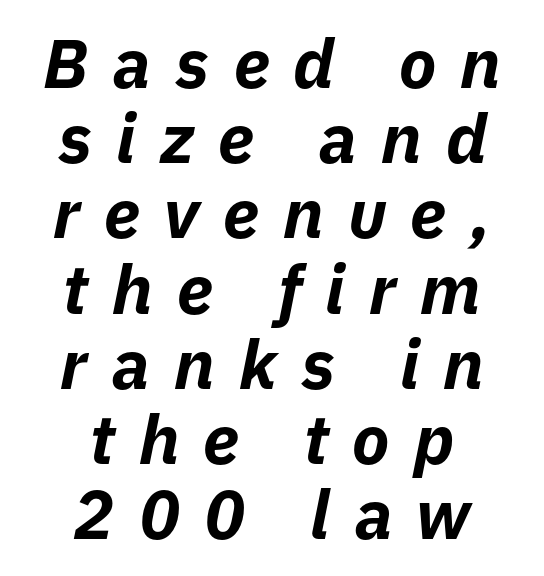
The image shows 69 px bold type, italic (leaning right); set centered, tight line spacing (1.09x), unusually wide letter spacing (+0.35 em), not underlined; low stroke contrast and a medium x-height.
